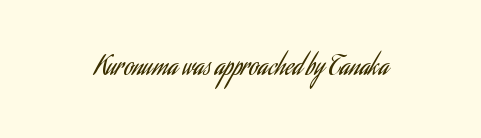
Decoration check: the copy has no underline. The gaps between neighbouring characters are ordinary and unremarkable. Bold? No — there's no thickening of the strokes.
